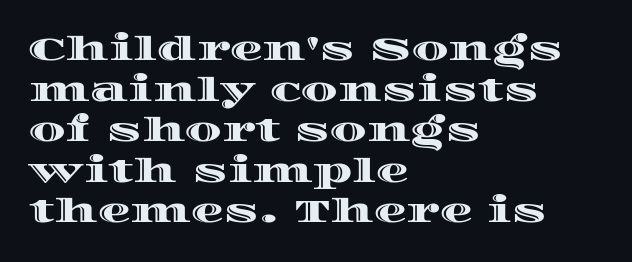
A classic flush-left, rag-right setting is used for this passage. Between one letter and the next there's only the usual sliver of space. Each row of text sits above clean, open space. The passage shown is typed in a proportional face where columns would drift.
